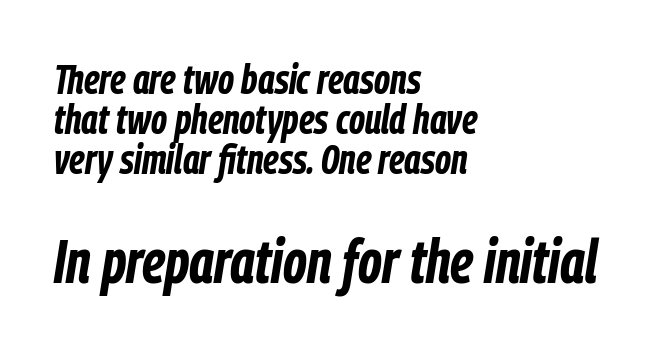
Spacing between characters is what you'd get straight out of the box. The passage is arranged the way most books set body copy — flush left. The rendering uses a small line-height, squeezing the rows. Does the lettering tilt? It does — this is italic. You could not count columns in this text — the font is proportionally spaced.
